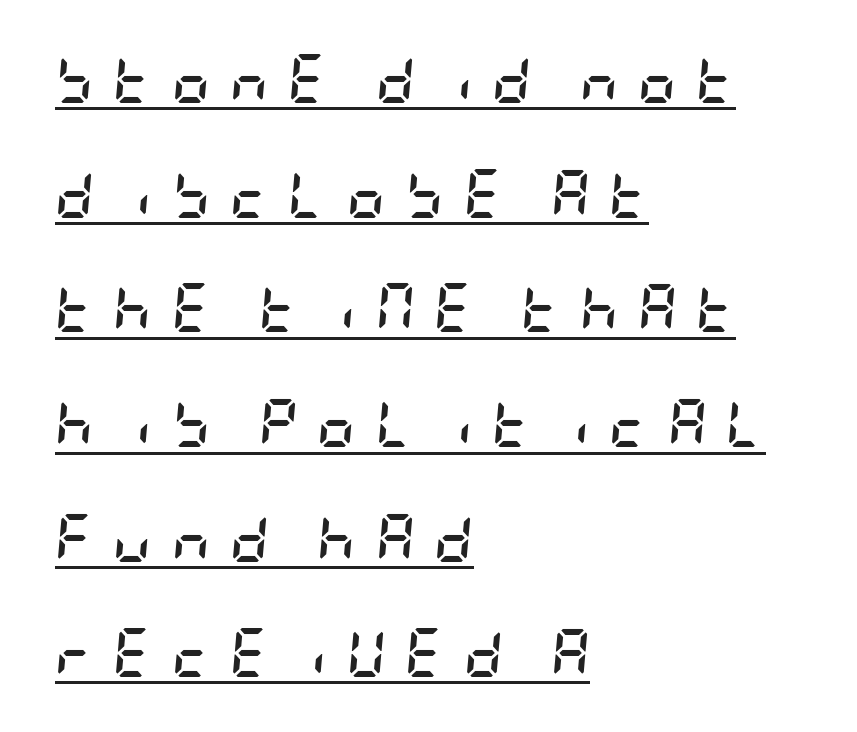
{"italic": "yes", "lean": "right", "slant_degrees": 5, "bold": "yes", "weight": "semibold", "width": "condensed", "stroke_contrast": "low", "x_height": "large", "underline": "yes", "align": "left", "line_spacing": "loose", "line_spacing_ratio": 2.39, "letter_spacing": "wide", "letter_spacing_em": 0.4, "glyph_px": 48}
